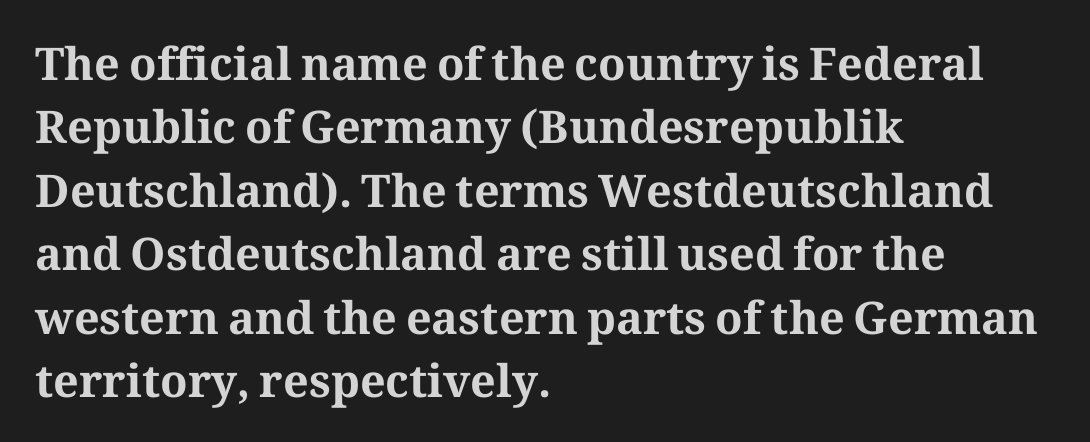
The image shows 45 px bold serif type, upright; set left-aligned, normal line spacing (1.41x), normal letter spacing, not underlined; medium stroke contrast and a medium x-height.
